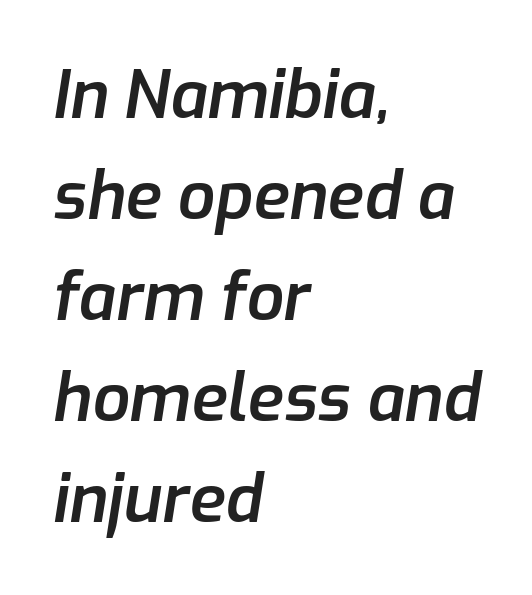
Each row of text sits above clean, open space. Caption: standard tracking, unaltered. One glance says typical: line gaps are just what's usual. In CSS terms this would be text-align: left.
